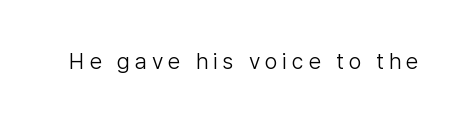
{"italic": "no", "bold": "no", "underline": "no", "letter_spacing": "wide", "letter_spacing_em": 0.23, "glyph_px": 22}
